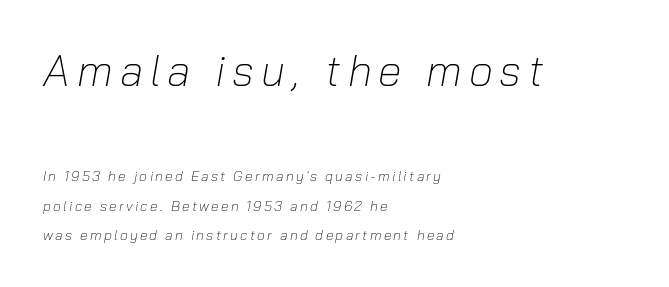
The image shows 43 px light type, italic (leaning right); set left-aligned, loose line spacing (2.09x), not underlined; the first (top) block is 3.07x larger; low stroke contrast and a medium x-height.
